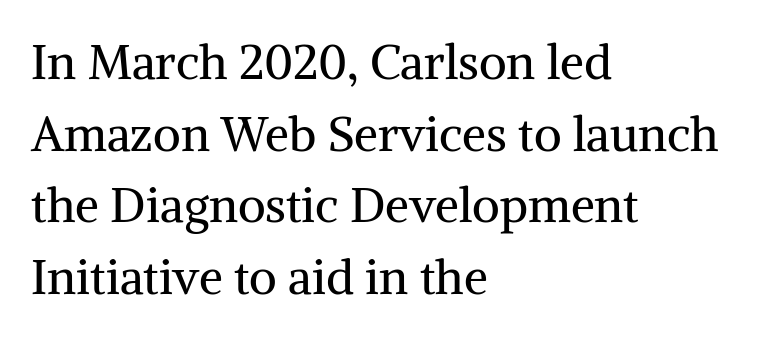
Q: Is the text bold? A: No.
Q: Is the text italic (slanted)? A: No, it is upright.
Q: Is the typeface a serif or a sans-serif typeface? A: Serif.
Q: Is the text underlined? A: No.
Q: How is the paragraph aligned? A: Left-aligned.
Q: Is the spacing between letters normal or unusually wide? A: Normal.
Q: Is the spacing between lines tight, normal or loose? A: Normal.
Q: Width (condensed, normal, or wide)? A: Normal.
Q: Stroke contrast? A: Medium.
Q: x-height? A: Medium.
Q: Monospaced? A: No.
